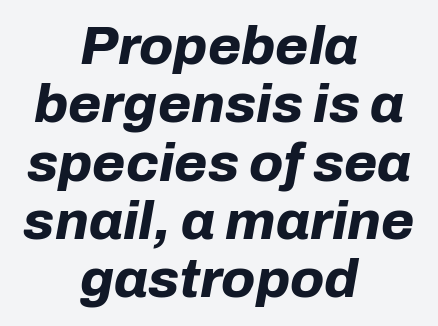
{"italic": "yes", "lean": "right", "slant_degrees": 10, "bold": "yes", "weight": "bold", "width": "normal", "stroke_contrast": "low", "x_height": "medium", "monospaced": "no", "underline": "no", "align": "center", "line_spacing": "tight", "line_spacing_ratio": 1.08, "letter_spacing": "normal", "letter_spacing_em": 0.0, "glyph_px": 54}
